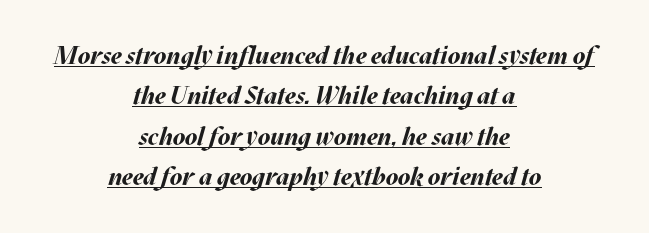
{"italic": "yes", "lean": "right", "slant_degrees": 17, "bold": "yes", "underline": "yes", "align": "center", "line_spacing": "normal", "line_spacing_ratio": 1.62, "letter_spacing": "normal", "letter_spacing_em": 0.0, "glyph_px": 25}
